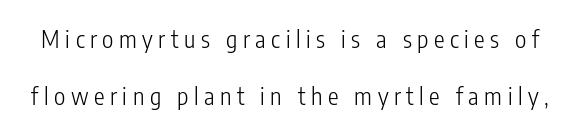
Beneath every word, the page is bare. Each word looks stretched out because of the extra space between its letters. When letters stand straight like this, we call the style roman or upright. Compared with a typical body face, this is equally light or lighter still. The leading is generous, giving the passage an open texture.
